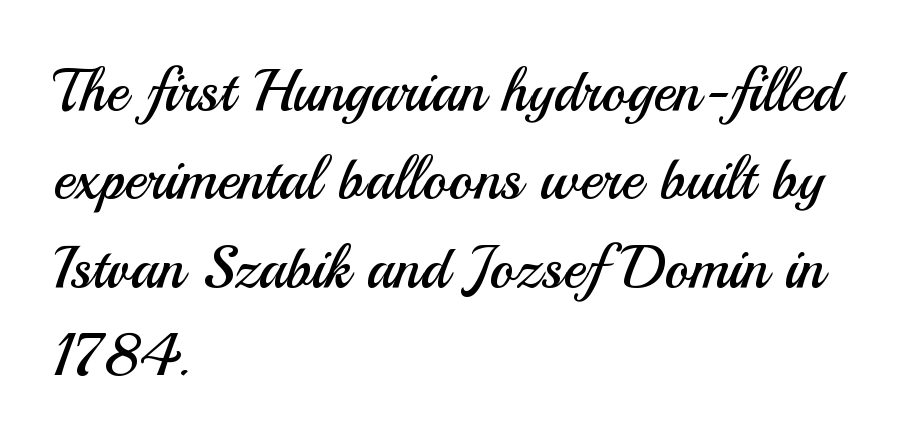
{"serif": "no", "bold": "no", "weight": "regular", "width": "normal", "stroke_contrast": "medium", "x_height": "small", "monospaced": "no", "underline": "no", "align": "left", "line_spacing": "normal", "line_spacing_ratio": 1.5, "letter_spacing": "normal", "letter_spacing_em": 0.0, "glyph_px": 59}
